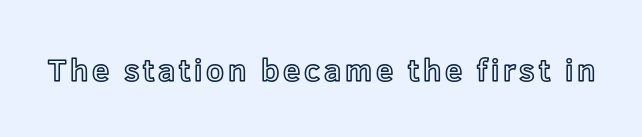
{"italic": "no", "width": "normal", "x_height": "medium", "monospaced": "no", "underline": "no", "glyph_px": 31}
